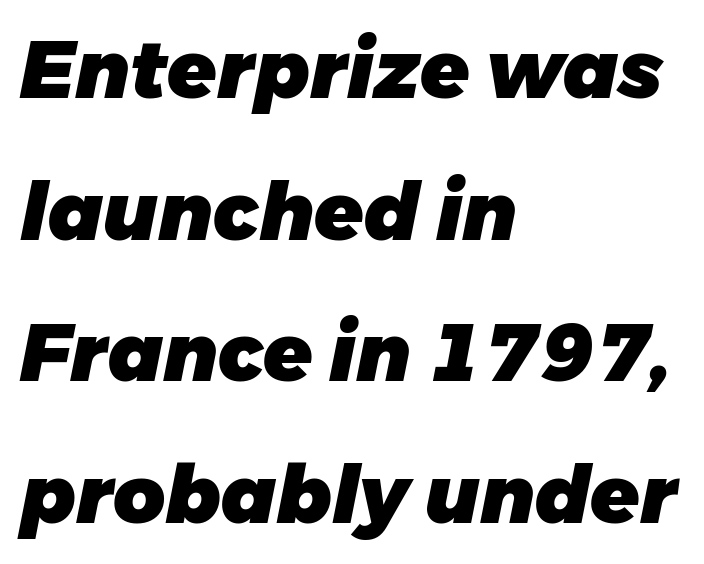
There is no visible air inserted between adjacent glyphs. The passage shown is not underscored anywhere. Proportional: the letters do not fall into vertical columns. Its strokes are broad and dark, the hallmark of bold type.
